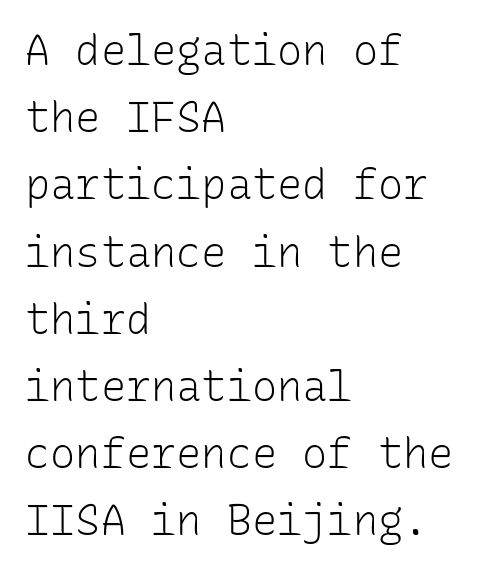
Notice how the stems are strictly vertical — no italics here. Letter spacing: default. Look at the bottom of the vertical strokes: they stop flat, with no serifs. The passage is arranged the way most books set body copy — flush left. The glyphs are unaccompanied by any horizontal stroke below them. Regular leading.
